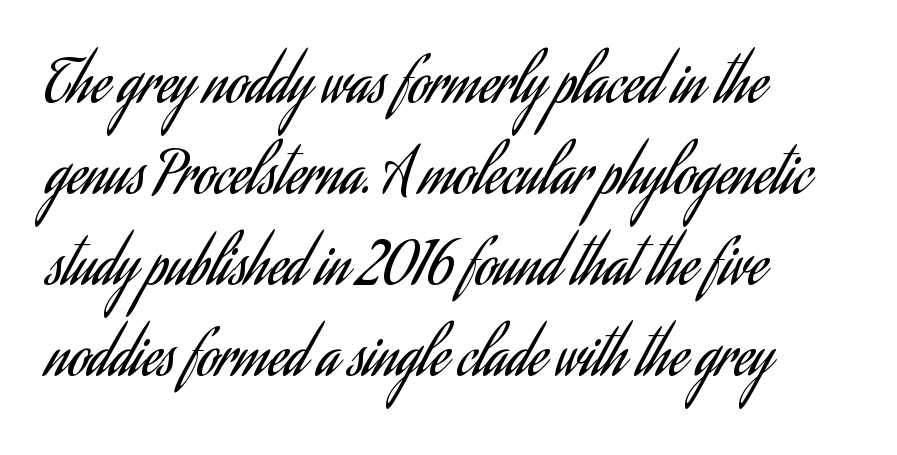
The characters are drawn with everyday or finer stroke widths. The designer left line spacing at the default. The baseline area is clear.
